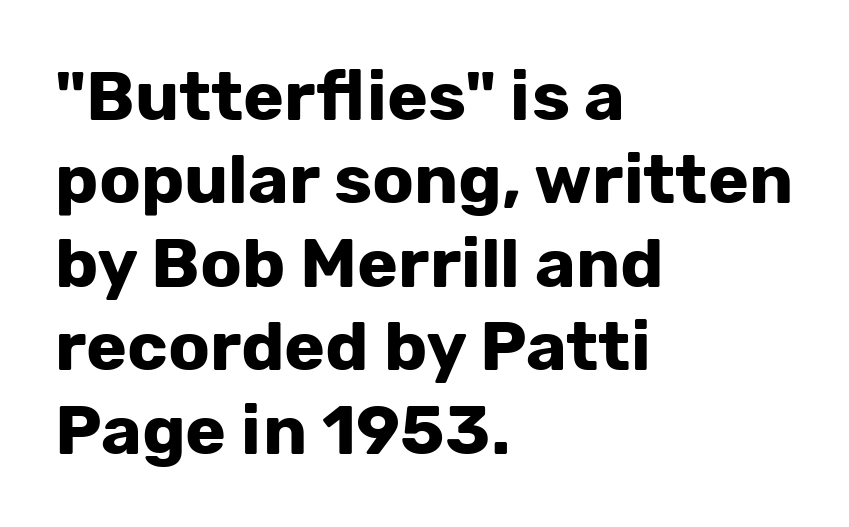
Unmarked baselines from the first word to the last. The paragraph has a hard left edge and a soft right edge. Between one letter and the next there's only the usual sliver of space. Here the designer chose a conventional face with non-uniform glyph widths. Strong, thick strokes mark this as bold type. Typographically, this falls in the sans-serif category.
